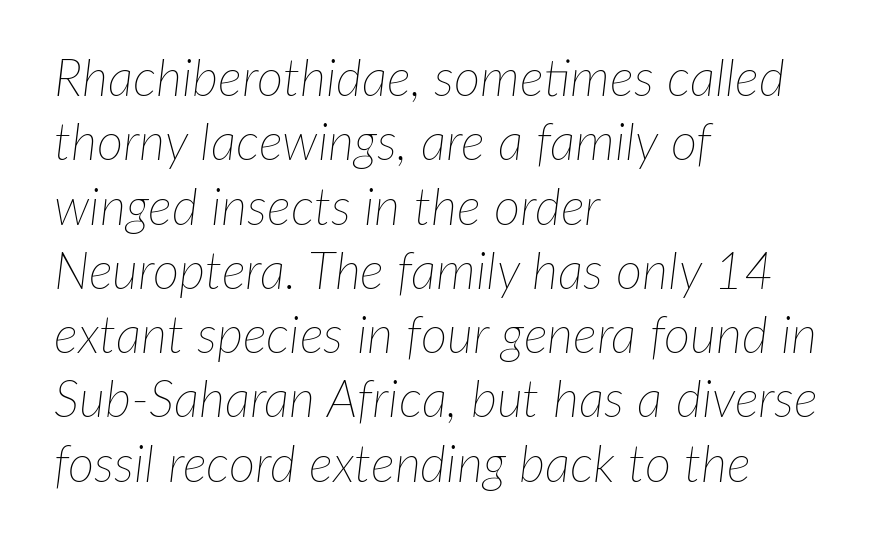
{"italic": "yes", "lean": "right", "slant_degrees": 7, "bold": "no", "weight": "thin", "width": "normal", "stroke_contrast": "low", "x_height": "medium", "monospaced": "no", "underline": "no", "align": "left", "line_spacing": "normal", "line_spacing_ratio": 1.26, "letter_spacing": "normal", "letter_spacing_em": 0.0, "glyph_px": 51}
